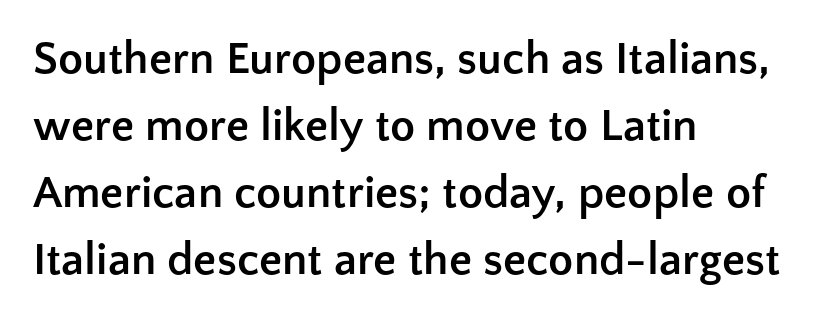
The image shows 46 px semibold sans-serif type, upright; set left-aligned, normal line spacing (1.46x), normal letter spacing, not underlined; low stroke contrast and a medium x-height.
